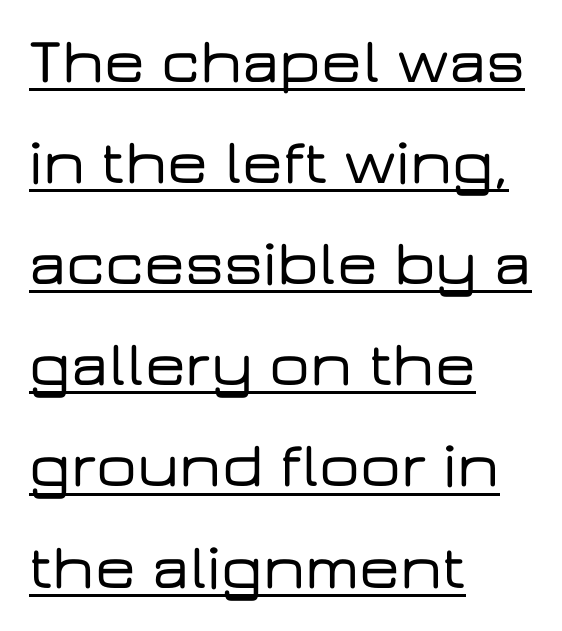
Notice how descenders clear the ascenders below comfortably — that's standard leading. If you drew a line through each stem, it would be perfectly vertical. Teacher's note: observe the even left margin — that is flush-left alignment. How are the letters spaced? Ordinarily, with no added tracking. The rendering uses natural spacing where letterforms have individual widths. The words here are underlined.
